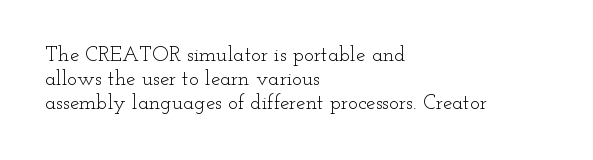
The type sits square on the baseline with zero lean. The string is rendered with underlining switched off. Weight: in the light-to-regular range. The letterforms sit shoulder to shoulder at normal distance.
